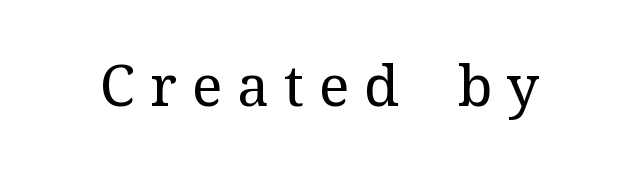
This sample uses expanded letter spacing, leaving extra air between glyphs. The words here are not underlined. Do the letters lean? They stand straight. The passage shown is typed in a proportional face where columns would drift. The characters display serif detailing at their extremities. Stroke thickness stays within the range of a standard reading face or lighter.
